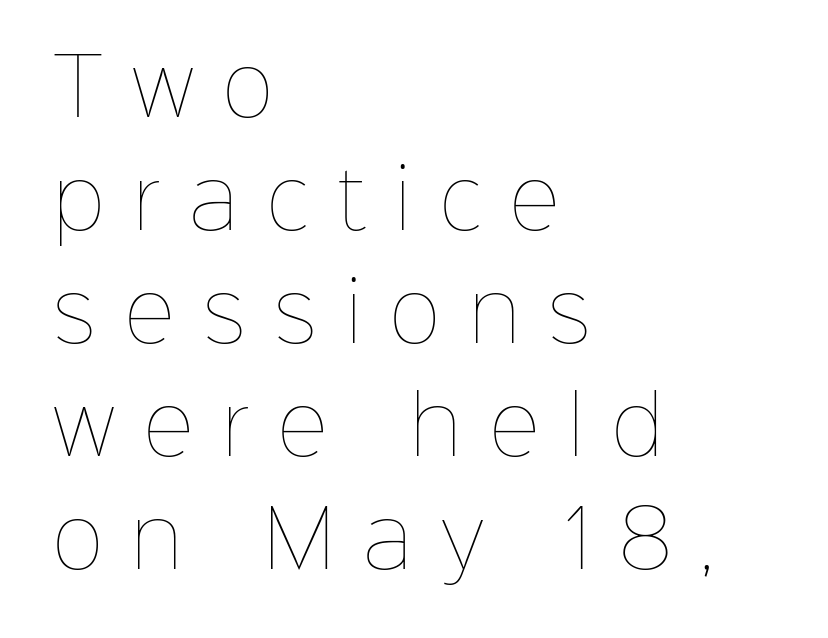
Italic: no, the glyphs are upright roman. The rendering uses a moderate line-height, typical for paragraphs. Caption: face not bold, strokes unweighted. Characters follow at a spacing far wider than the type designer built in. Line beginnings align vertically; line endings do not. The passage shown is typed in a proportional face where columns would drift.
